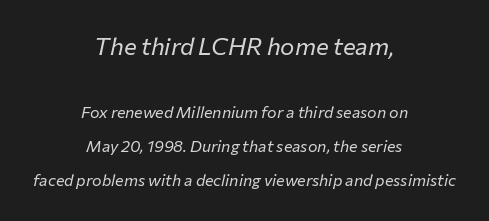
{"italic": "yes", "lean": "right", "slant_degrees": 12, "bold": "no", "underline": "no", "align": "center", "line_spacing": "loose", "line_spacing_ratio": 2.14, "letter_spacing": "normal", "letter_spacing_em": 0.0, "larger_block": "first", "size_ratio": 1.5, "glyph_px": 24}
